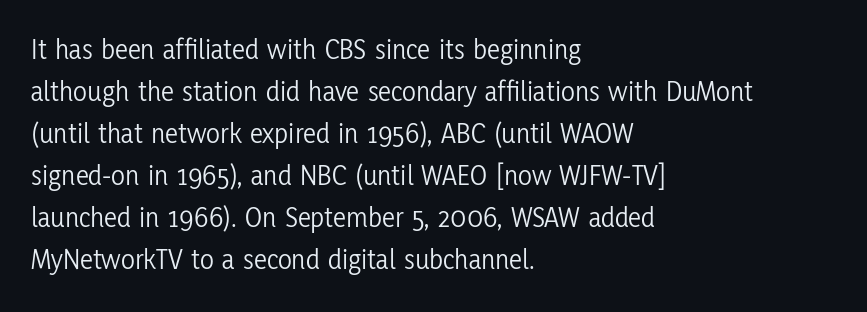
{"serif": "no", "italic": "no", "bold": "no", "weight": "light", "width": "condensed", "stroke_contrast": "low", "x_height": "medium", "monospaced": "no", "underline": "no", "align": "left", "line_spacing": "normal", "line_spacing_ratio": 1.45, "letter_spacing": "normal", "letter_spacing_em": 0.0, "glyph_px": 29}
